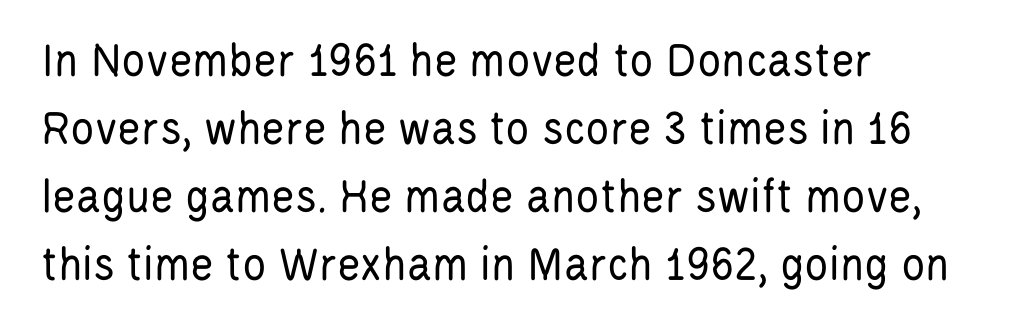
{"serif": "no", "italic": "no", "bold": "no", "weight": "regular", "width": "condensed", "stroke_contrast": "low", "x_height": "large", "monospaced": "no", "underline": "no", "align": "left", "line_spacing": "normal", "line_spacing_ratio": 1.36, "letter_spacing": "normal", "letter_spacing_em": 0.0, "glyph_px": 50}
